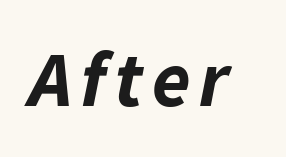
{"italic": "yes", "lean": "right", "slant_degrees": 11, "bold": "yes", "weight": "bold", "width": "normal", "stroke_contrast": "low", "x_height": "medium", "monospaced": "no", "underline": "no", "glyph_px": 78}
